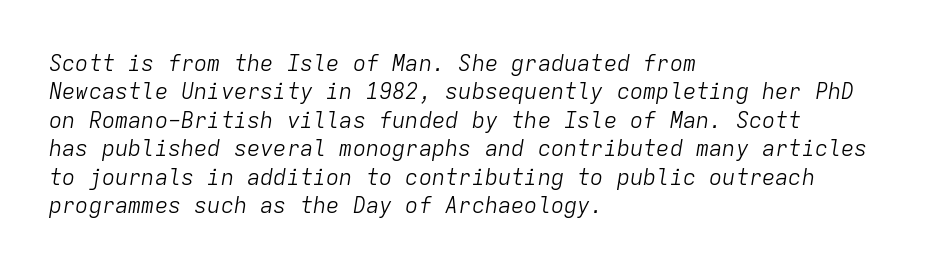
Horizontal bands of white between lines are of average thickness. Tall strokes in this sample are angled rather than plumb. Letters rest on an invisible, unmarked baseline. Nobody touched the tracking dial on this one. Stems and bowls with no extra thickness — not bold.
